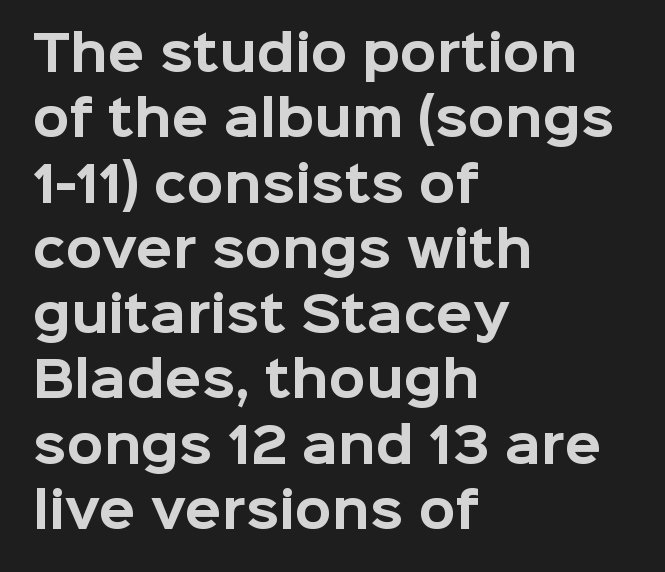
This sample has the flowing, uneven cadence of proportional lettering. Look at the stroke-to-counter ratio: heavy, a bold. A student would call this left alignment; a typographer would say flush left, rag right. Stroke terminals: plain, sans-serif. Compared with typical body copy, the letter spacing here is the same. The axis of the letterforms is exactly vertical.
